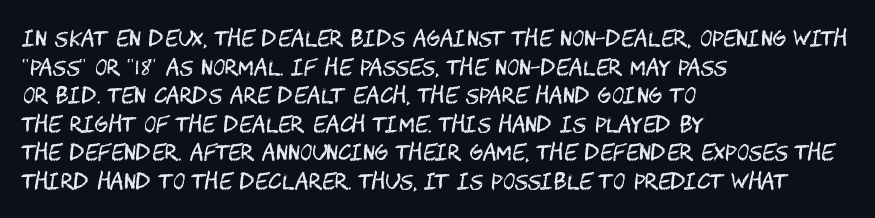
Line beginnings align vertically; line endings do not. Whoever set this chose a conventional vertical rhythm. Stroke mass is kept to a normal reading level or below. Nobody touched the tracking dial on this one.
